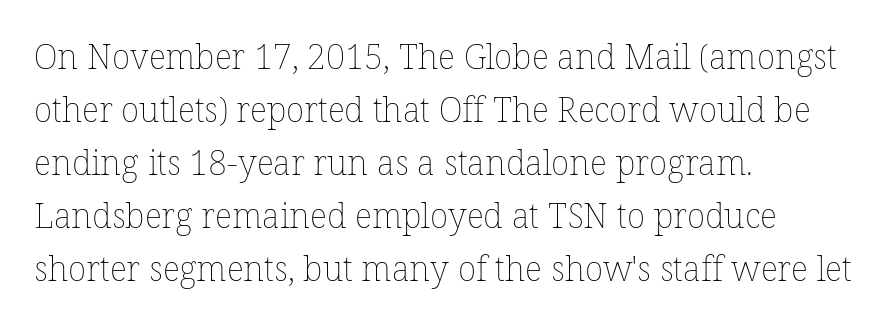
The image shows 34 px thin type, upright; set left-aligned, normal line spacing (1.56x), normal letter spacing, not underlined; low stroke contrast and a medium x-height.
